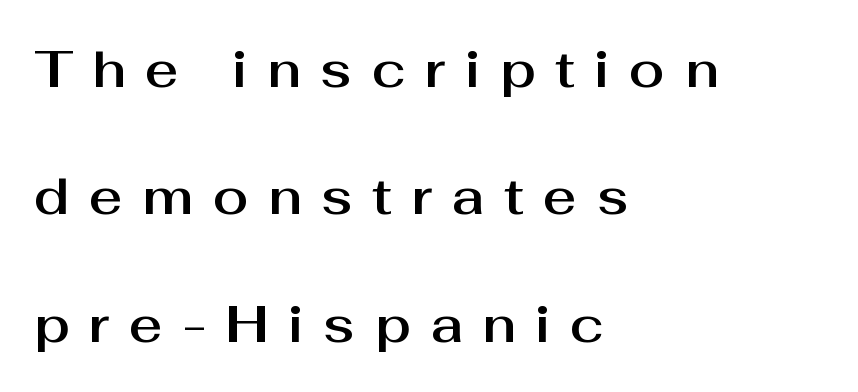
{"serif": "no", "italic": "no", "width": "normal", "stroke_contrast": "medium", "x_height": "medium", "monospaced": "no", "underline": "no", "align": "left", "line_spacing": "loose", "line_spacing_ratio": 2.45, "letter_spacing": "wide", "letter_spacing_em": 0.37, "glyph_px": 52}
